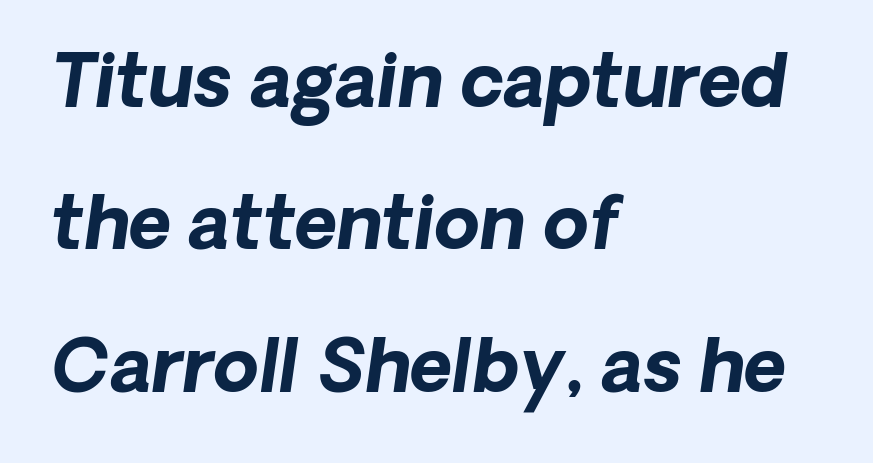
Q: Is the text bold? A: Yes.
Q: Is the typeface a serif or a sans-serif typeface? A: Sans-serif.
Q: Is the text underlined? A: No.
Q: How is the paragraph aligned? A: Left-aligned.
Q: Is the spacing between letters normal or unusually wide? A: Normal.
Q: Is the spacing between lines tight, normal or loose? A: Loose.
Q: Width (condensed, normal, or wide)? A: Normal.
Q: Stroke contrast? A: Low.
Q: x-height? A: Medium.
Q: Monospaced? A: No.
